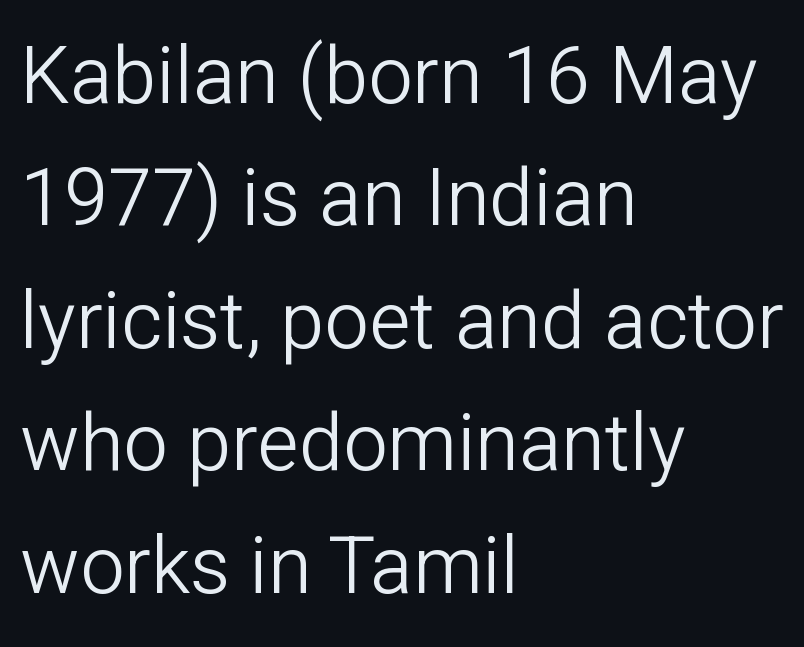
{"serif": "no", "italic": "no", "bold": "no", "weight": "light", "width": "normal", "stroke_contrast": "low", "x_height": "medium", "monospaced": "no", "underline": "no", "align": "left", "line_spacing": "normal", "line_spacing_ratio": 1.55, "letter_spacing": "normal", "letter_spacing_em": 0.0, "glyph_px": 79}
